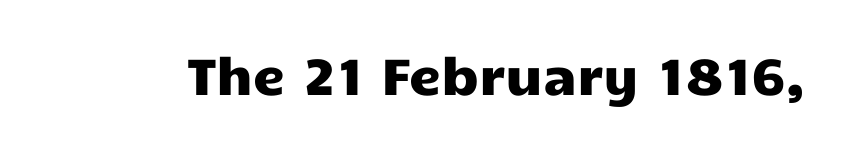
{"serif": "no", "italic": "no", "width": "wide", "stroke_contrast": "low", "x_height": "medium", "monospaced": "no", "underline": "no", "letter_spacing": "normal", "letter_spacing_em": 0.0, "glyph_px": 51}
